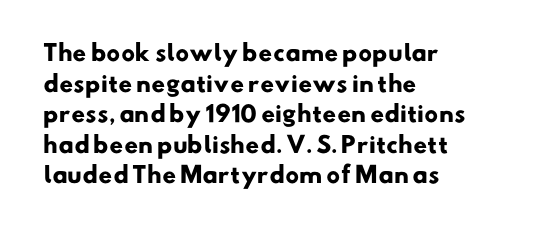
The image shows 22 px bold type; set left-aligned, normal line spacing (1.39x), normal letter spacing, not underlined.
